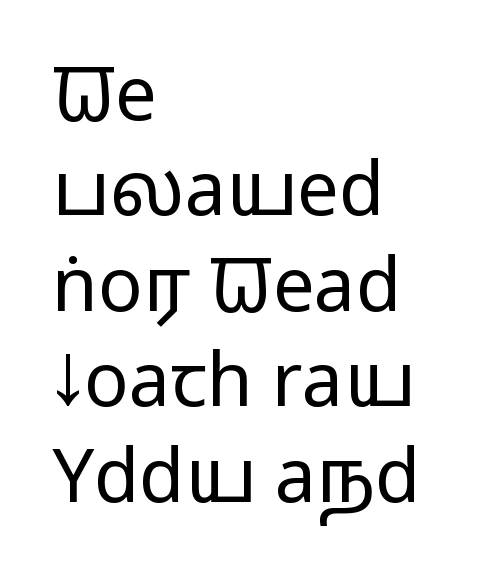
Q: Is the text bold? A: No.
Q: Is the text italic (slanted)? A: No, it is upright.
Q: Is the typeface a serif or a sans-serif typeface? A: Sans-serif.
Q: Is the text underlined? A: No.
Q: How is the paragraph aligned? A: Left-aligned.
Q: Is the spacing between letters normal or unusually wide? A: Normal.
Q: Is the spacing between lines tight, normal or loose? A: Normal.
Q: Width (condensed, normal, or wide)? A: Wide.
Q: Stroke contrast? A: Low.
Q: x-height? A: Medium.
Q: Monospaced? A: No.
